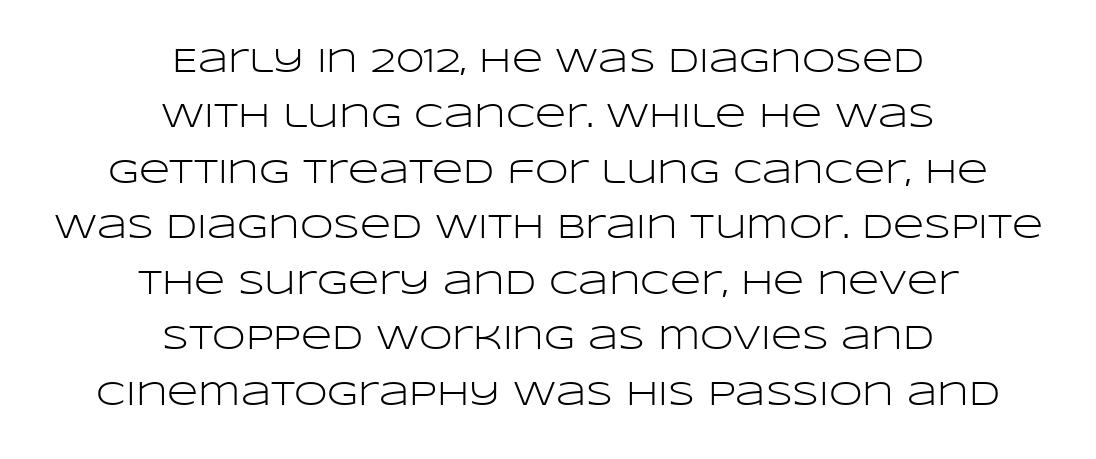
{"serif": "no", "italic": "no", "bold": "no", "weight": "light", "width": "wide", "stroke_contrast": "low", "x_height": "large", "monospaced": "no", "underline": "no", "align": "center", "line_spacing": "normal", "line_spacing_ratio": 1.63, "letter_spacing": "normal", "letter_spacing_em": 0.0, "glyph_px": 34}
